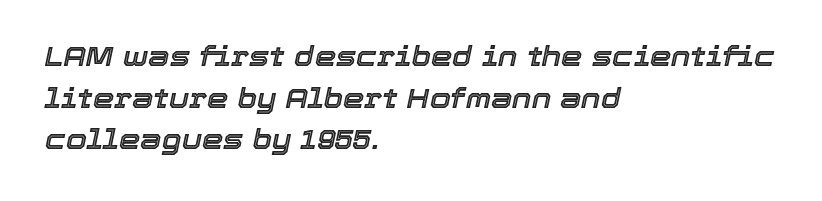
Q: Is the text italic (slanted)? A: Yes, it leans right by about 12 degrees.
Q: Is the text underlined? A: No.
Q: How is the paragraph aligned? A: Left-aligned.
Q: Is the spacing between letters normal or unusually wide? A: Normal.
Q: Is the spacing between lines tight, normal or loose? A: Normal.
